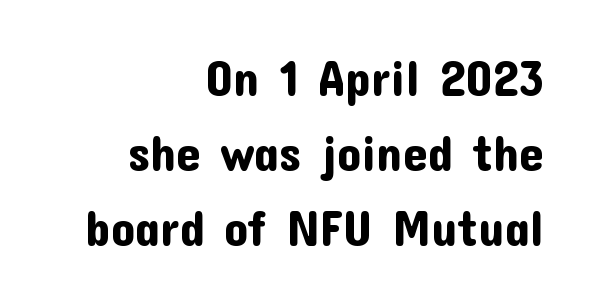
The image shows 49 px sans-serif type, upright; set right-aligned, normal line spacing (1.53x), normal letter spacing, not underlined; low stroke contrast and a medium x-height.
